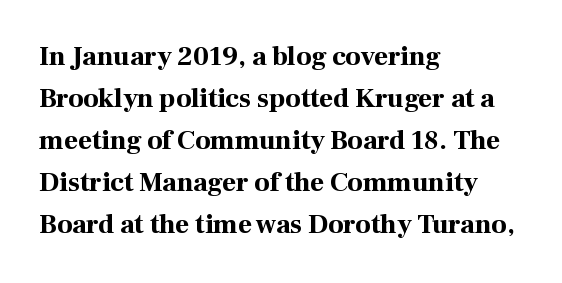
Nothing unusual about the tracking: characters are spaced as the font intends. Layout note: lines flush left. Does the lettering tilt? It doesn't — this is upright. The characters look thick and weighty, a clear bold. If you measured baseline to baseline, you'd find a middling distance. Underlining? Definitely not there.
